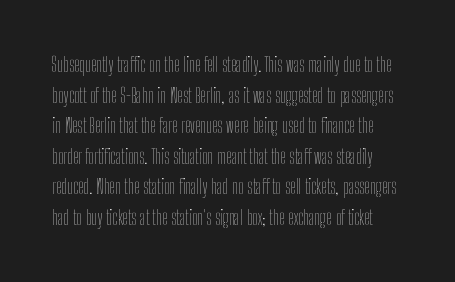
Normally led — the rows are evenly, conventionally spaced. Nothing unusual about the tracking: characters are spaced as the font intends. The strip under each line holds only bare page. Style check: upright. The letters look calm and open, with moderate or lighter stems.
